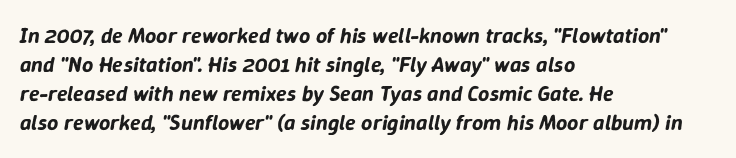
Nobody touched the tracking dial on this one. Type without underlining. Notice how descenders clear the ascenders below comfortably — that's standard leading. Notice how the passage keeps a crisp vertical edge on the left only. Does the lettering tilt? It does — this is italic.
